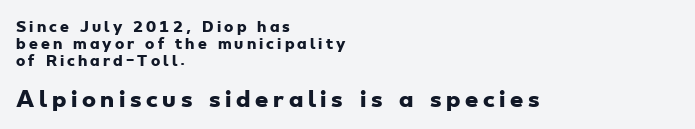
As a designer I'd log this as weight 700, bold. Bigger letters appear in the bottom chunk; the top chunk is reduced. The compositor pushed each line to the left boundary. There is plenty of visible air inserted between adjacent glyphs.
